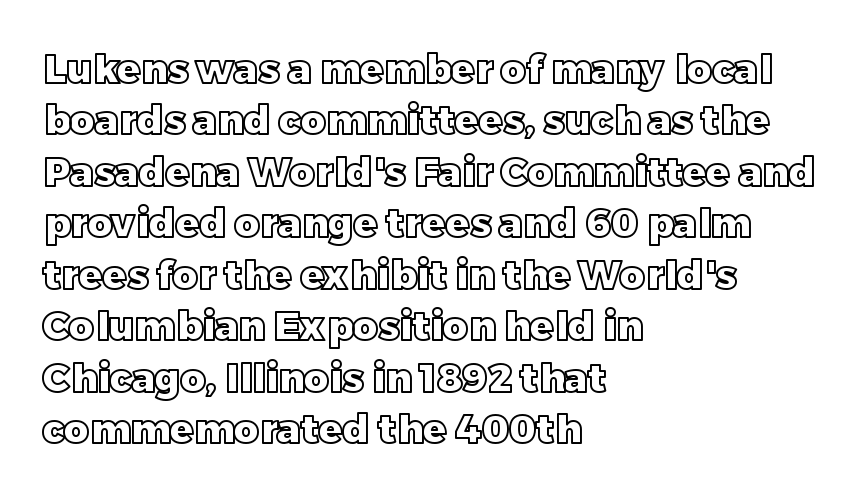
Q: Is the text italic (slanted)? A: No, it is upright.
Q: Is the text underlined? A: No.
Q: How is the paragraph aligned? A: Left-aligned.
Q: Is the spacing between letters normal or unusually wide? A: Normal.
Q: Is the spacing between lines tight, normal or loose? A: Normal.
Q: Width (condensed, normal, or wide)? A: Normal.
Q: x-height? A: Large.
Q: Monospaced? A: No.
